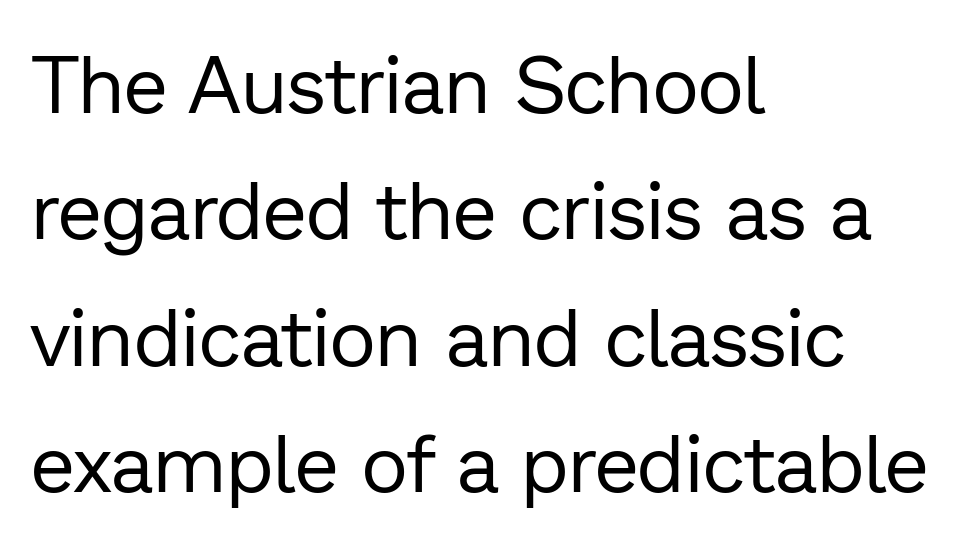
Q: Is the text bold? A: No.
Q: Is the text italic (slanted)? A: No, it is upright.
Q: Is the typeface a serif or a sans-serif typeface? A: Sans-serif.
Q: Is the text underlined? A: No.
Q: How is the paragraph aligned? A: Left-aligned.
Q: Is the spacing between letters normal or unusually wide? A: Normal.
Q: Is the spacing between lines tight, normal or loose? A: Normal.
Q: Width (condensed, normal, or wide)? A: Normal.
Q: Stroke contrast? A: Low.
Q: x-height? A: Medium.
Q: Monospaced? A: No.
